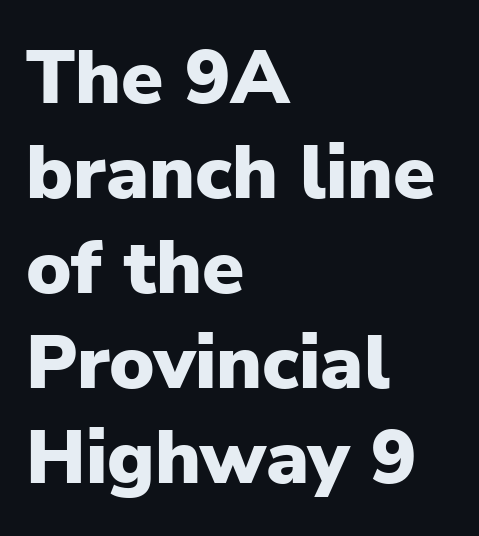
The foot of each line stays bare and open. The gaps between neighbouring characters are ordinary and unremarkable. How would I describe the line gaps? Plain and ordinary. These words are printed bold, with thick strokes throughout.
